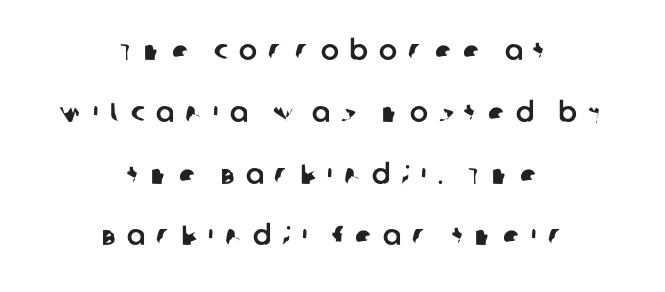
The image shows 27 px text type; set centered, loose line spacing (2.29x), unusually wide letter spacing (+0.41 em), not underlined.
